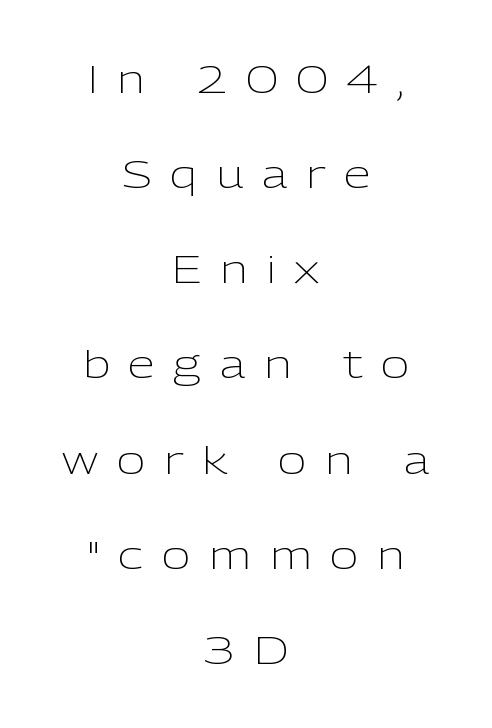
Q: Is the text bold? A: No.
Q: Is the text italic (slanted)? A: No, it is upright.
Q: Is the typeface a serif or a sans-serif typeface? A: Sans-serif.
Q: Is the text underlined? A: No.
Q: How is the paragraph aligned? A: Centered.
Q: Is the spacing between letters normal or unusually wide? A: Unusually wide.
Q: Is the spacing between lines tight, normal or loose? A: Loose.
Q: Width (condensed, normal, or wide)? A: Normal.
Q: Stroke contrast? A: Low.
Q: x-height? A: Medium.
Q: Monospaced? A: No.
